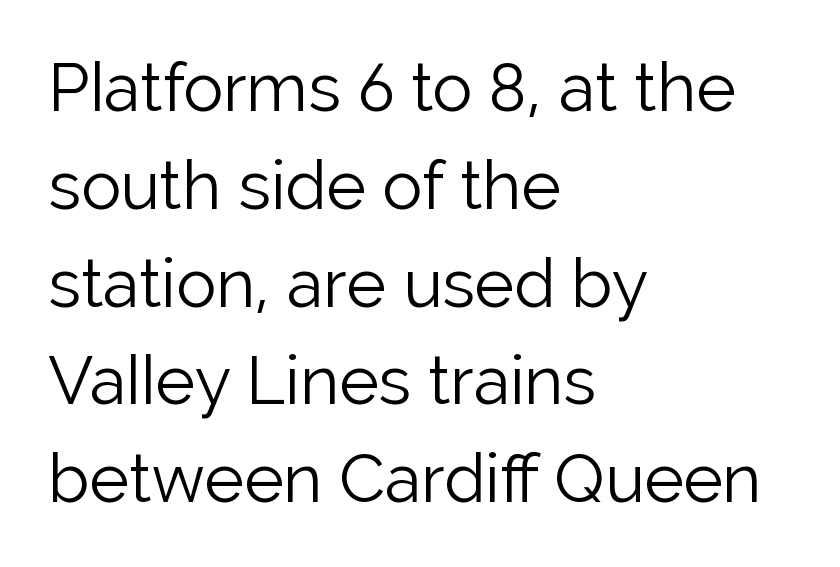
Q: Is the text bold? A: No.
Q: Is the text italic (slanted)? A: No, it is upright.
Q: Is the typeface a serif or a sans-serif typeface? A: Sans-serif.
Q: Is the text underlined? A: No.
Q: How is the paragraph aligned? A: Left-aligned.
Q: Is the spacing between letters normal or unusually wide? A: Normal.
Q: Is the spacing between lines tight, normal or loose? A: Normal.
Q: Width (condensed, normal, or wide)? A: Normal.
Q: Stroke contrast? A: Low.
Q: x-height? A: Medium.
Q: Monospaced? A: No.
